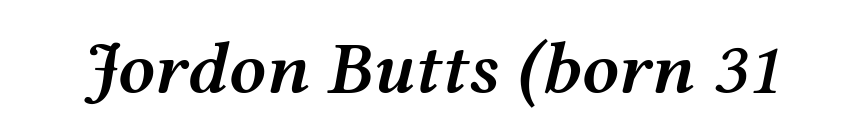
{"italic": "yes", "lean": "right", "slant_degrees": 12, "bold": "semi", "weight": "semibold", "width": "wide", "stroke_contrast": "medium", "x_height": "medium", "monospaced": "no", "underline": "no", "letter_spacing": "normal", "letter_spacing_em": 0.0, "glyph_px": 74}
